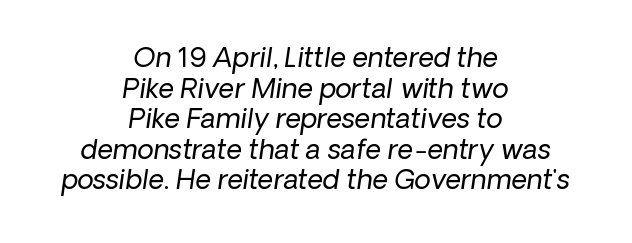
The image shows 27 px text type; set centered, tight line spacing (1.13x), normal letter spacing, not underlined.
